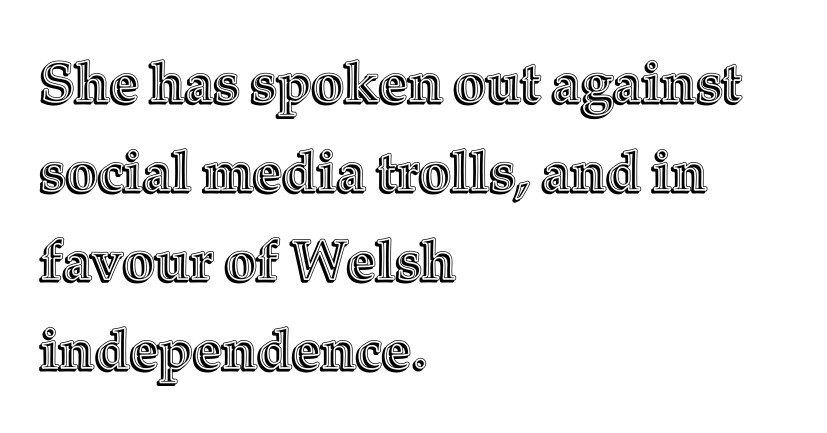
You could call the tracking neutral — neither tight nor loose. The ragged edge is on the right, which tells us the setting is flush left. Horizontal bands of white between lines are of average thickness. Type without underlining. Style check: upright.
